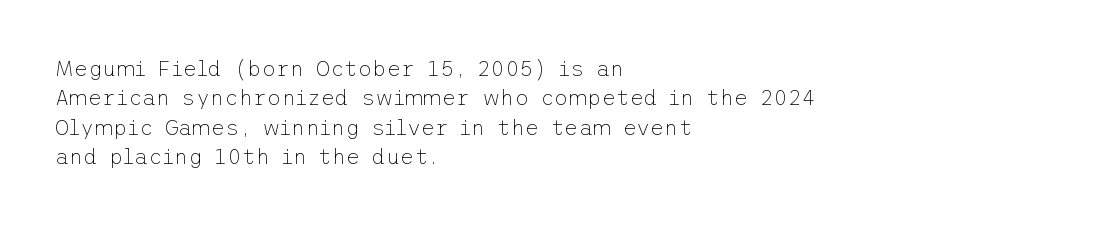
{"italic": "no", "bold": "no", "underline": "no", "align": "left", "line_spacing": "normal", "line_spacing_ratio": 1.34, "letter_spacing": "normal", "letter_spacing_em": 0.0, "glyph_px": 22}
